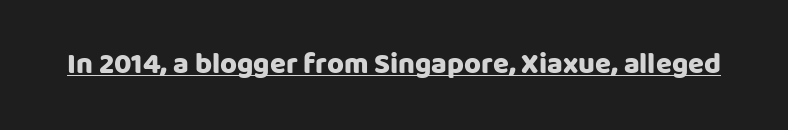
These lines are rendered in a variable-pitch font. You could call the tracking neutral — neither tight nor loose. Each line of the rendering has a horizontal stroke beneath the glyphs. The letters carry no serifs — their stems end cleanly without finishing strokes. If you drew a line through each stem, it would be perfectly vertical.
